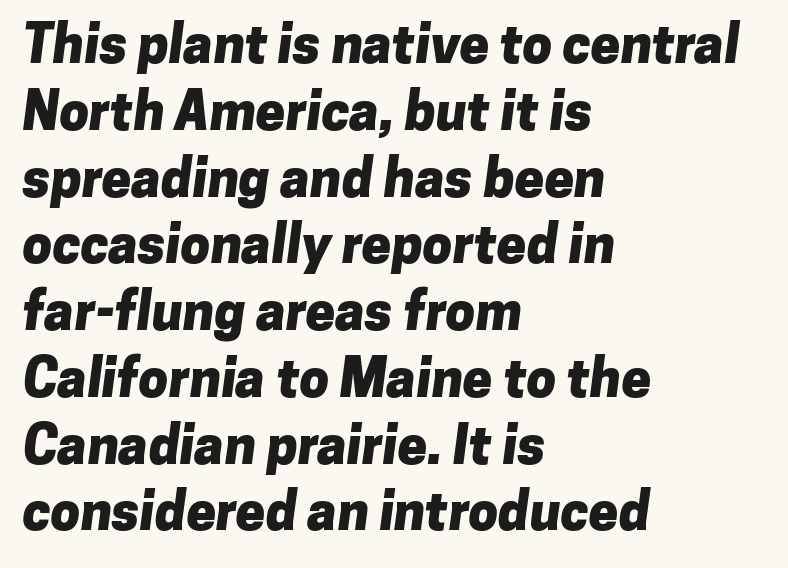
Nothing sits at the stroke ends, so this counts as sans-serif. Here the designer chose a conventional face with non-uniform glyph widths. Caption: bold face, heavy strokes. Here the glyphs are tracked normally, forming tight word shapes.
